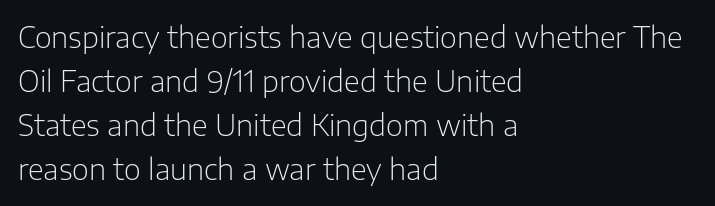
This sample has the flowing, uneven cadence of proportional lettering. Rule under the text: the space is simply empty. Unbolded letterforms with no extra heft. Whoever set this chose a conventional vertical rhythm. The rendering keeps characters at their native spacing. Do the letters lean? They stand straight.
